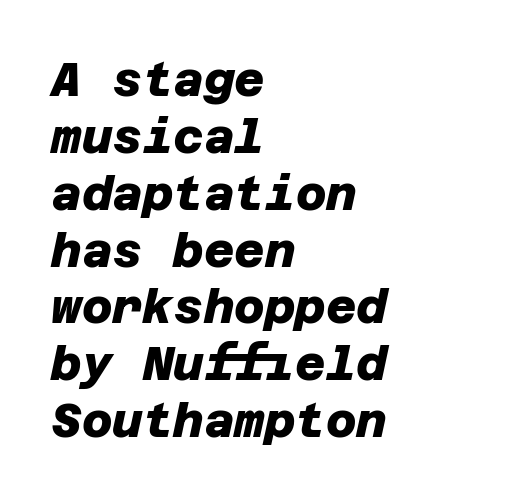
Q: Is the text bold? A: Yes.
Q: Is the typeface a serif or a sans-serif typeface? A: Sans-serif.
Q: Is the text underlined? A: No.
Q: How is the paragraph aligned? A: Left-aligned.
Q: Is the spacing between letters normal or unusually wide? A: Normal.
Q: Width (condensed, normal, or wide)? A: Normal.
Q: Stroke contrast? A: Low.
Q: x-height? A: Large.
